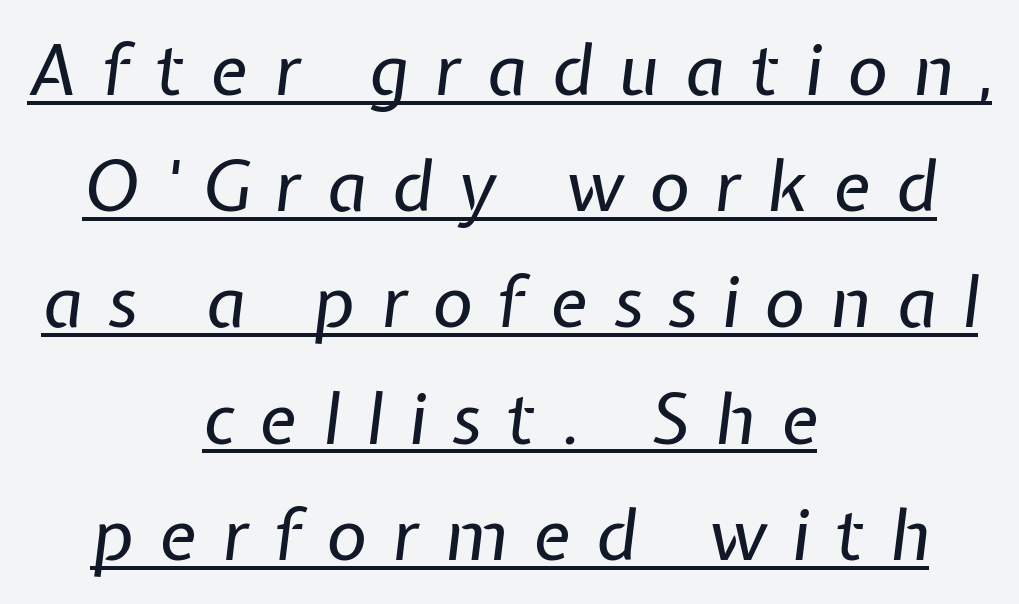
In terms of letterspacing, this is a distinctly airy, spread setting. This sample has the flowing, uneven cadence of proportional lettering. Reading down the block, each line starts at a different indent, mirrored at its end. The font sits on the lighter half of the weight spectrum, regular included.
